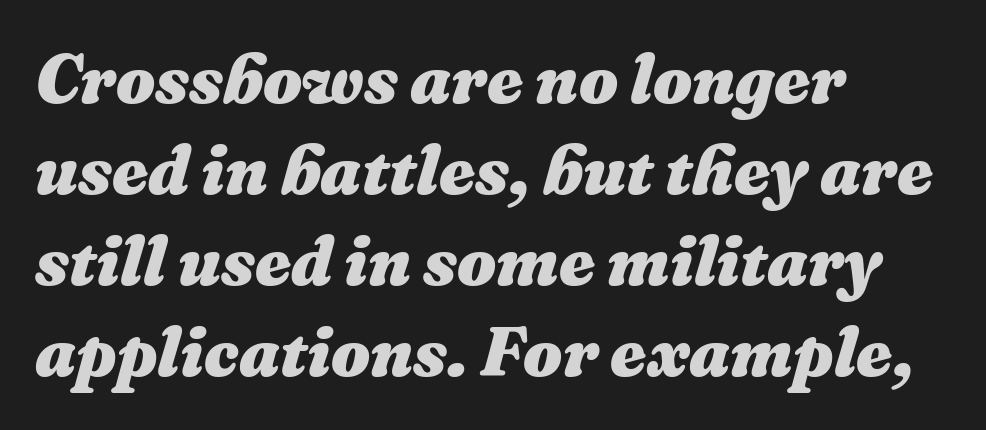
{"italic": "yes", "lean": "right", "slant_degrees": 16, "bold": "yes", "weight": "heavy", "width": "normal", "stroke_contrast": "medium", "x_height": "medium", "monospaced": "no", "underline": "no", "align": "left", "line_spacing": "normal", "line_spacing_ratio": 1.32, "letter_spacing": "normal", "letter_spacing_em": 0.0, "glyph_px": 69}
